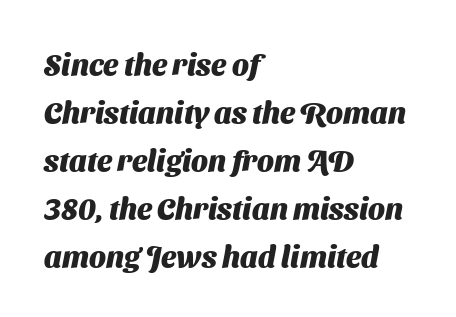
What stands out about the letter spacing? Nothing — it is the standard amount. The face used here has the dense, thick strokes of a bold. Character widths vary here, with narrow letters taking less room than wide ones. The setting favours the left margin, as ordinary paragraphs usually do. The passage shown stacks its lines at a standard gap.
